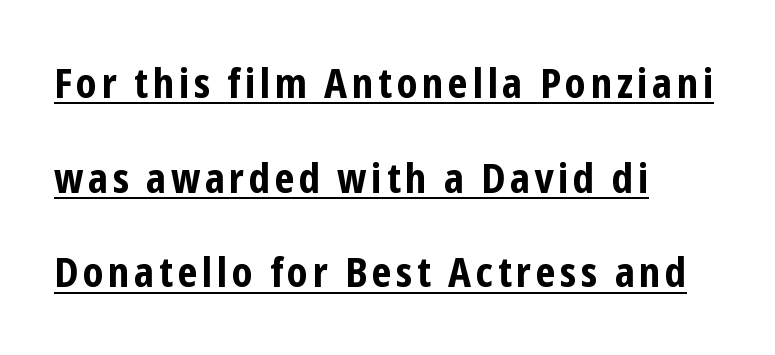
Line spacing here is loose. Students, observe the line beneath the letters — that is underlining. Proportional: the letters do not fall into vertical columns. Heavy, bold letterforms.
